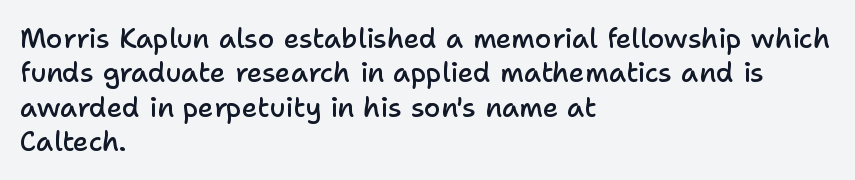
Left-aligned paragraph, ragged on the right. Nope, not italic — everything's standing straight. Strokes here are thickened, but only to semibold level. The leading is moderate, giving the passage an even texture.
